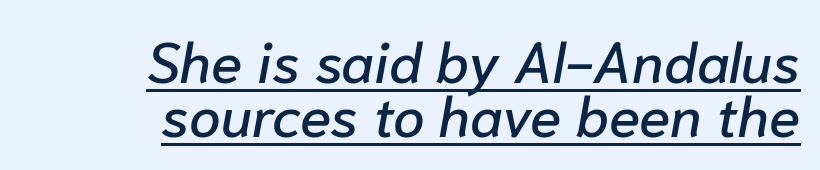
Q: Is the text italic (slanted)? A: Yes, it leans right by about 10 degrees.
Q: Is the text underlined? A: Yes.
Q: How is the paragraph aligned? A: Right-aligned.
Q: Is the spacing between letters normal or unusually wide? A: Normal.
Q: Is the spacing between lines tight, normal or loose? A: Tight.
Q: Width (condensed, normal, or wide)? A: Normal.
Q: Stroke contrast? A: Low.
Q: x-height? A: Medium.
Q: Monospaced? A: No.
